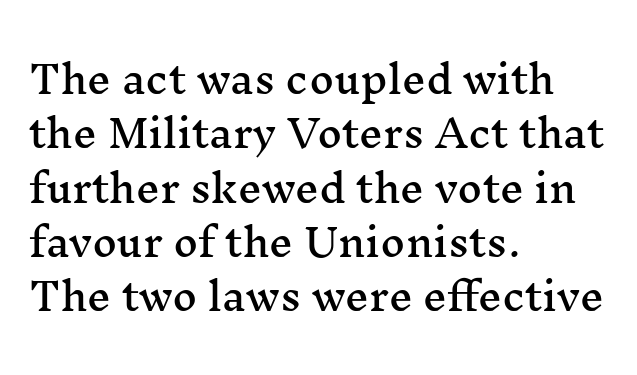
Q: Is the text italic (slanted)? A: No, it is upright.
Q: Is the typeface a serif or a sans-serif typeface? A: Serif.
Q: Is the text underlined? A: No.
Q: How is the paragraph aligned? A: Left-aligned.
Q: Is the spacing between letters normal or unusually wide? A: Normal.
Q: Is the spacing between lines tight, normal or loose? A: Normal.
Q: Width (condensed, normal, or wide)? A: Wide.
Q: Stroke contrast? A: Medium.
Q: x-height? A: Medium.
Q: Monospaced? A: No.
